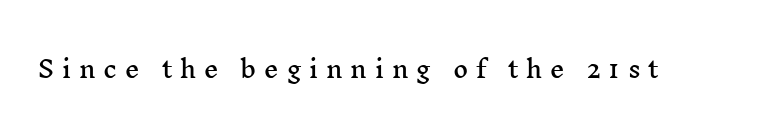
Glyph-to-glyph distance is far greater than everyday printed text. The type sits square on the baseline with zero lean. The gap between lines stays unmarked.
